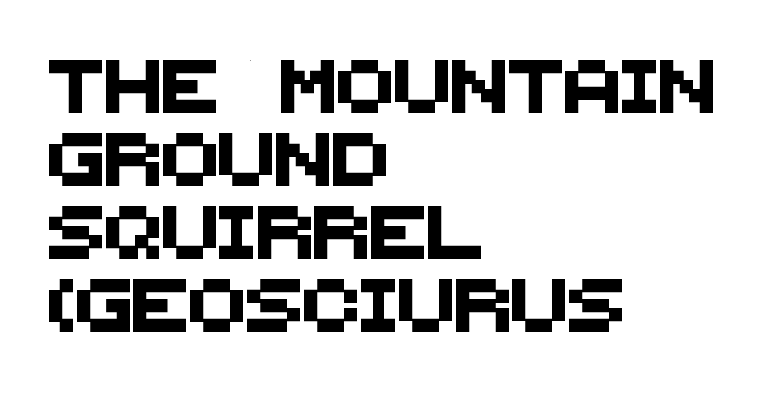
No extra tracking has been applied to these lines. Does the leading feel generous? No, just average. Is the block centered? No — it sits flush against the left margin. Any mark beneath the type? The region is blank. Is this a fixed-width face? No — the glyphs have proportional, varying widths.
